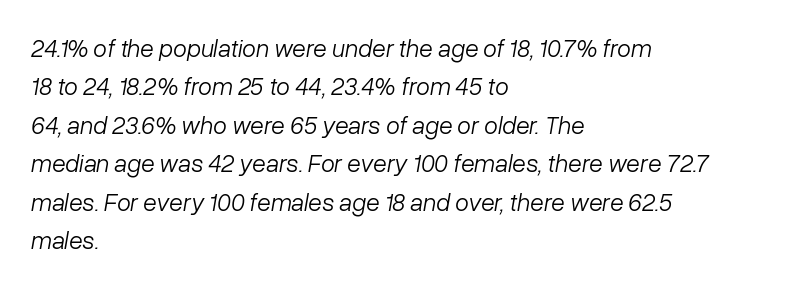
The image shows 25 px text type, italic (leaning right); set left-aligned, normal line spacing (1.54x), normal letter spacing, not underlined.
